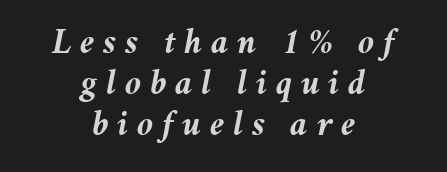
The image shows 36 px semibold type, italic (leaning right); set centered, tight line spacing (1.14x), unusually wide letter spacing (+0.24 em), not underlined; medium stroke contrast and a medium x-height.
